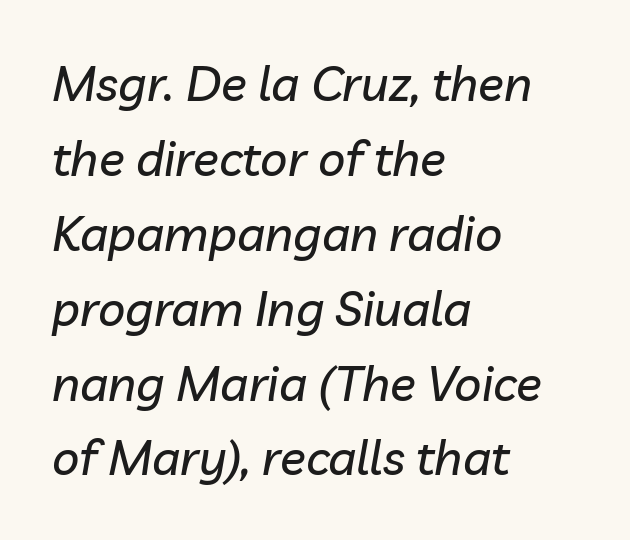
Each letter keeps its own natural width here, so spacing adapts to shape. A clean baseline with only descenders dipping below it. Between one letter and the next there's only the usual sliver of space. Characters are canted at an angle relative to the baseline's perpendicular. Does the copy run flush right? No — it runs flush left. What's the leading like? Ordinary, nothing unusual.
